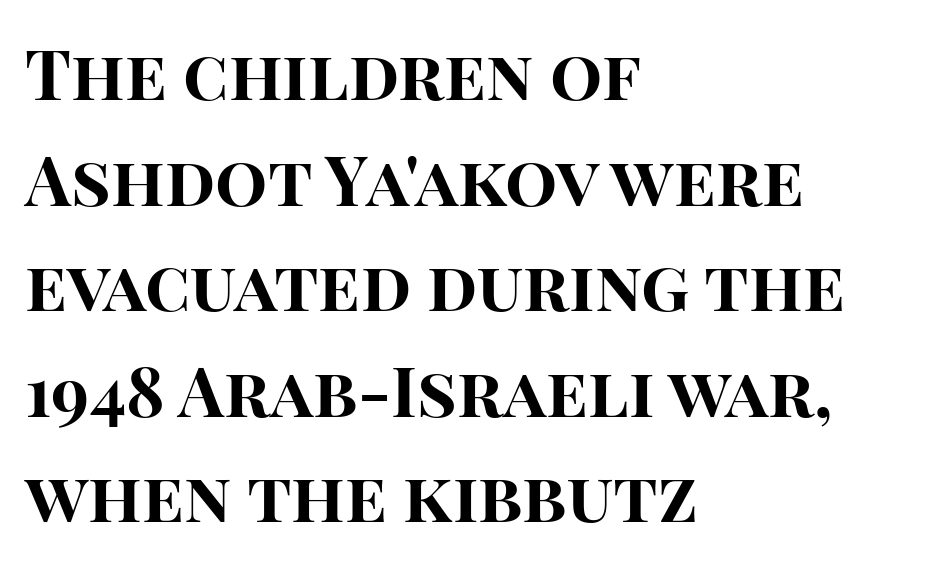
{"serif": "no", "italic": "no", "bold": "yes", "weight": "bold", "width": "normal", "stroke_contrast": "high", "x_height": "large", "monospaced": "no", "underline": "no", "align": "left", "line_spacing": "normal", "line_spacing_ratio": 1.53, "letter_spacing": "normal", "letter_spacing_em": 0.0, "glyph_px": 69}
